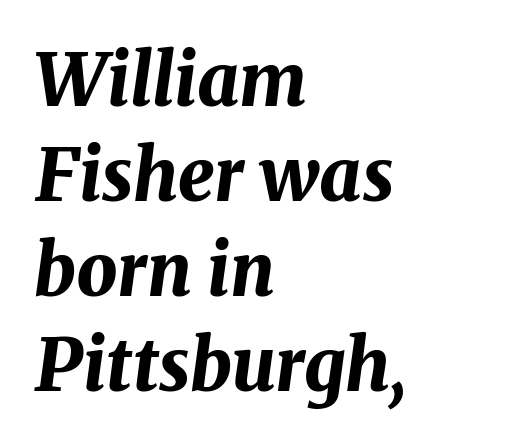
Q: Is the text bold? A: Yes.
Q: Is the text italic (slanted)? A: Yes, it leans right by about 8 degrees.
Q: Is the text underlined? A: No.
Q: How is the paragraph aligned? A: Left-aligned.
Q: Is the spacing between letters normal or unusually wide? A: Normal.
Q: Is the spacing between lines tight, normal or loose? A: Normal.
Q: Width (condensed, normal, or wide)? A: Normal.
Q: Stroke contrast? A: Medium.
Q: x-height? A: Medium.
Q: Monospaced? A: No.
